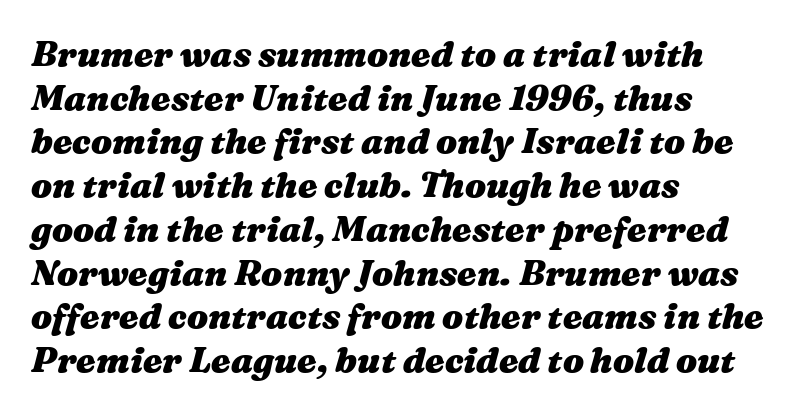
The image shows 35 px heavy, wide type, italic (leaning right); set left-aligned, normal line spacing (1.25x), normal letter spacing, not underlined; medium stroke contrast and a medium x-height.
